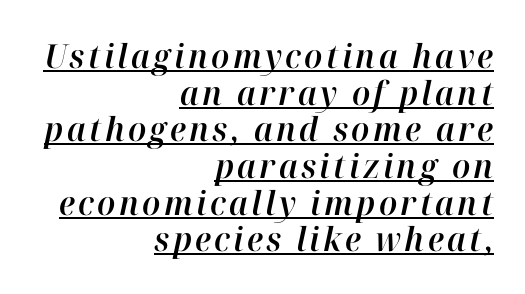
The image shows 33 px text type, italic (leaning right); set right-aligned, tight line spacing (1.11x), underlined; high stroke contrast and a medium x-height.
